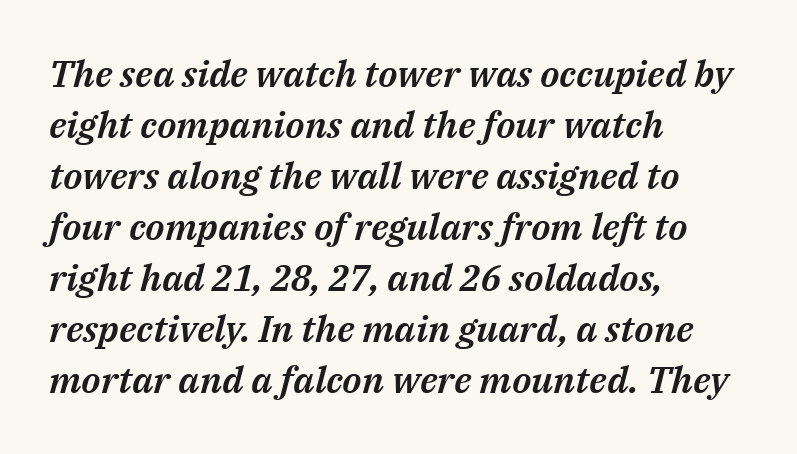
{"italic": "yes", "lean": "right", "slant_degrees": 14, "width": "normal", "stroke_contrast": "medium", "x_height": "medium", "monospaced": "no", "underline": "no", "align": "left", "line_spacing": "normal", "line_spacing_ratio": 1.38, "letter_spacing": "normal", "letter_spacing_em": 0.0, "glyph_px": 37}
